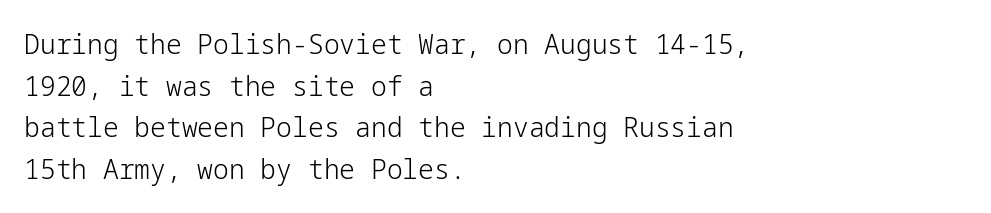
Q: Is the text bold? A: No.
Q: Is the text italic (slanted)? A: No, it is upright.
Q: Is the typeface a serif or a sans-serif typeface? A: Sans-serif.
Q: Is the text underlined? A: No.
Q: How is the paragraph aligned? A: Left-aligned.
Q: Is the spacing between letters normal or unusually wide? A: Normal.
Q: Is the spacing between lines tight, normal or loose? A: Normal.
Q: Width (condensed, normal, or wide)? A: Normal.
Q: Stroke contrast? A: Low.
Q: x-height? A: Medium.
